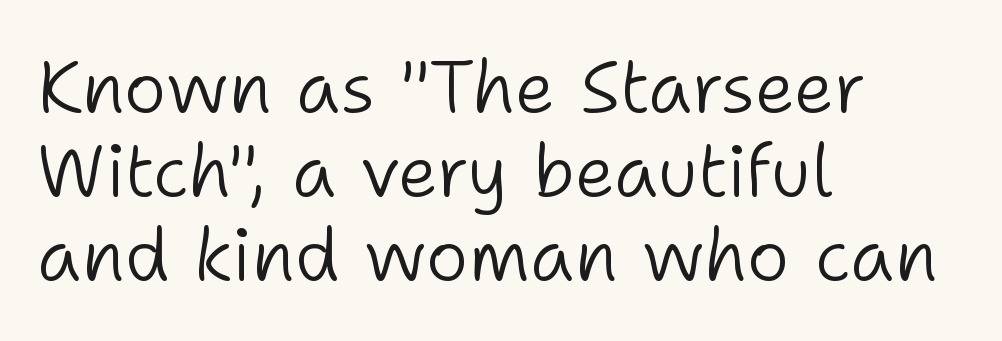
The line texture is even and compact thanks to regular tracking. The font is comparable to plain body text, perhaps lighter. Teacher's note: observe the even left margin — that is flush-left alignment. A typesetter would mark this as roman, not italic. Type style note: lacks serifs.
